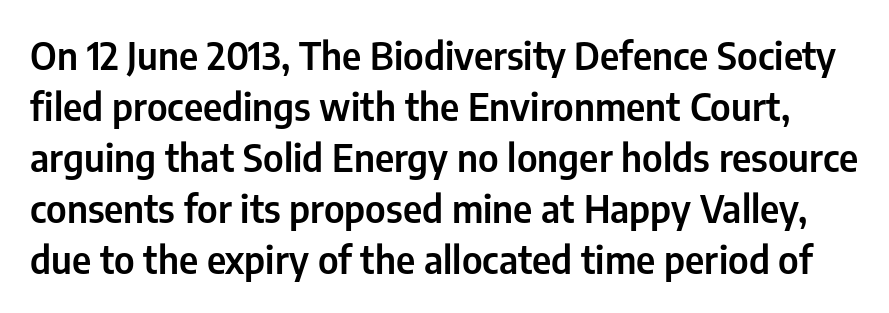
Q: Is the text italic (slanted)? A: No, it is upright.
Q: Is the typeface a serif or a sans-serif typeface? A: Sans-serif.
Q: Is the text underlined? A: No.
Q: Is the spacing between letters normal or unusually wide? A: Normal.
Q: Is the spacing between lines tight, normal or loose? A: Normal.
Q: Width (condensed, normal, or wide)? A: Condensed.
Q: Stroke contrast? A: Low.
Q: x-height? A: Medium.
Q: Monospaced? A: No.
